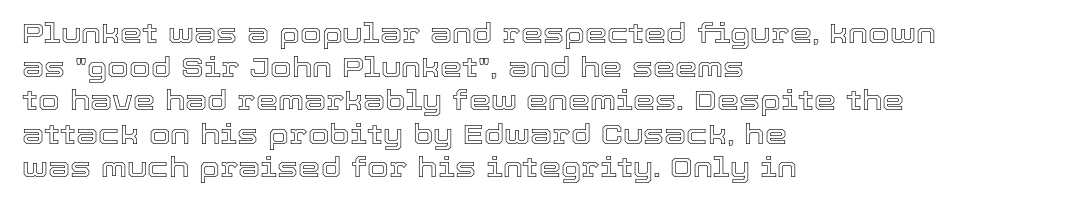
Q: Is the text italic (slanted)? A: No, it is upright.
Q: Is the text underlined? A: No.
Q: How is the paragraph aligned? A: Left-aligned.
Q: Is the spacing between letters normal or unusually wide? A: Normal.
Q: Width (condensed, normal, or wide)? A: Normal.
Q: x-height? A: Medium.
Q: Monospaced? A: No.
